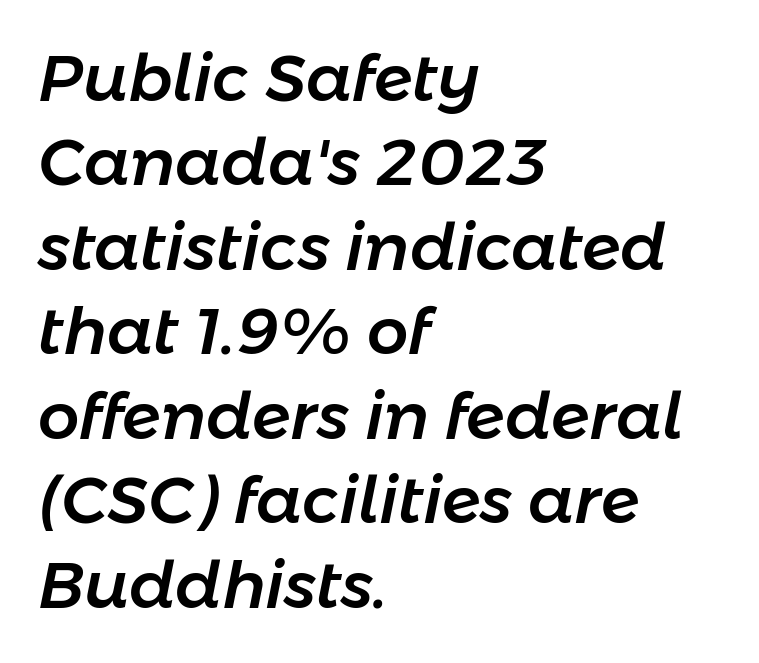
Alignment: flush left. A typesetter would call this proportional, since set widths differ per character. The gap between lines stays unmarked. The vertical gap from one line to the next is medium. Tracking value appears to be zero — textbook default spacing. Quick note: italic.
